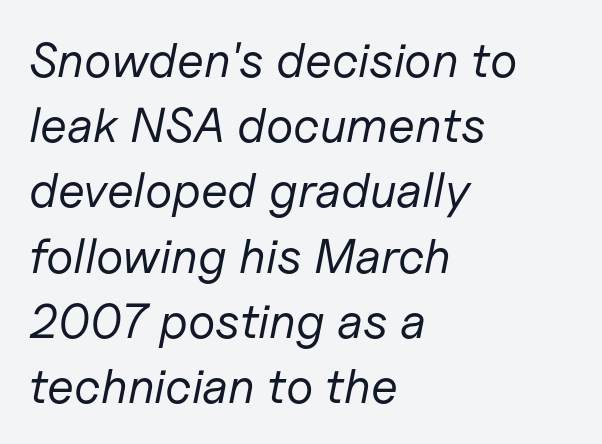
The image shows 49 px regular-weight type, italic (leaning right); set left-aligned, normal line spacing (1.33x), normal letter spacing, not underlined; low stroke contrast and a medium x-height.
